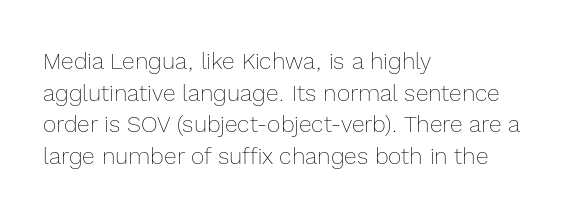
The strokes are not fattened; the text isn't bold. Beneath every word, the page is bare. Every row of glyphs begins at an identical x-position on the left. In terms of posture, this sample is upright.
